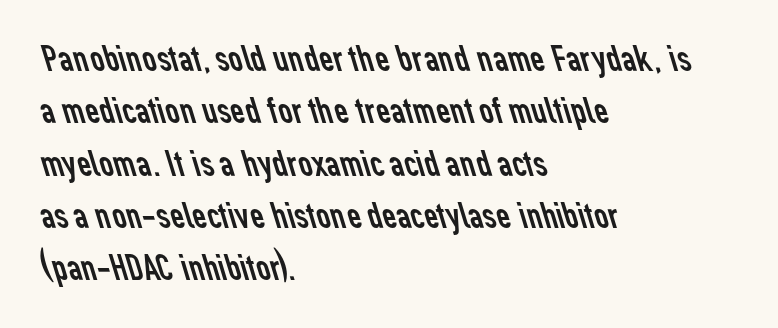
The passage shown is not bold in any degree. Nobody touched the tracking dial on this one. Leading matches the norm, producing a regular column. Font category for this specimen: sans-serif.
